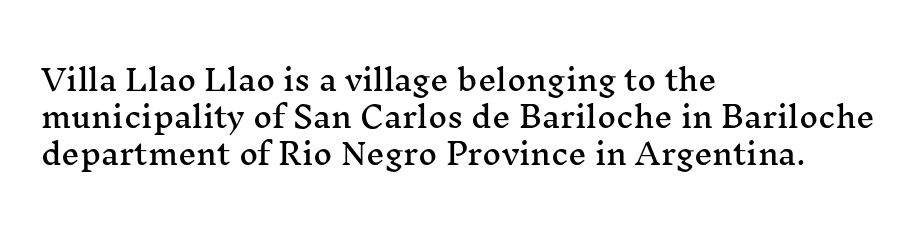
{"serif": "yes", "italic": "no", "width": "wide", "stroke_contrast": "medium", "x_height": "medium", "monospaced": "no", "underline": "no", "align": "left", "line_spacing": "normal", "line_spacing_ratio": 1.27, "letter_spacing": "normal", "letter_spacing_em": 0.0, "glyph_px": 29}
